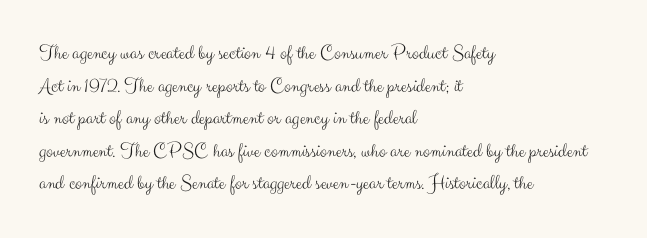
Q: Is the text bold? A: No.
Q: Is the text italic (slanted)? A: Yes.
Q: Is the text underlined? A: No.
Q: How is the paragraph aligned? A: Left-aligned.
Q: Is the spacing between letters normal or unusually wide? A: Normal.
Q: Is the spacing between lines tight, normal or loose? A: Normal.
